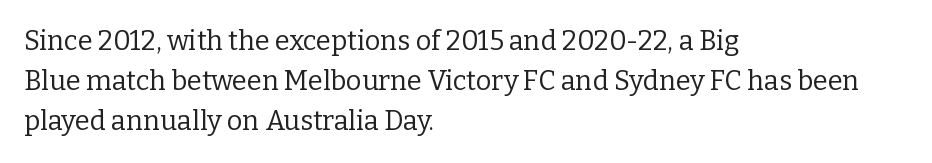
The image shows 27 px text type, upright; set left-aligned, normal line spacing (1.49x), normal letter spacing, not underlined.
